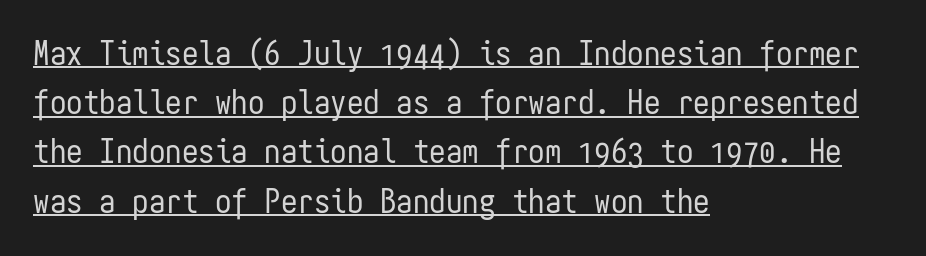
{"serif": "no", "italic": "no", "bold": "no", "weight": "regular", "width": "condensed", "stroke_contrast": "low", "x_height": "medium", "monospaced": "yes", "underline": "yes", "align": "left", "line_spacing": "normal", "line_spacing_ratio": 1.49, "letter_spacing": "normal", "letter_spacing_em": 0.0, "glyph_px": 33}
